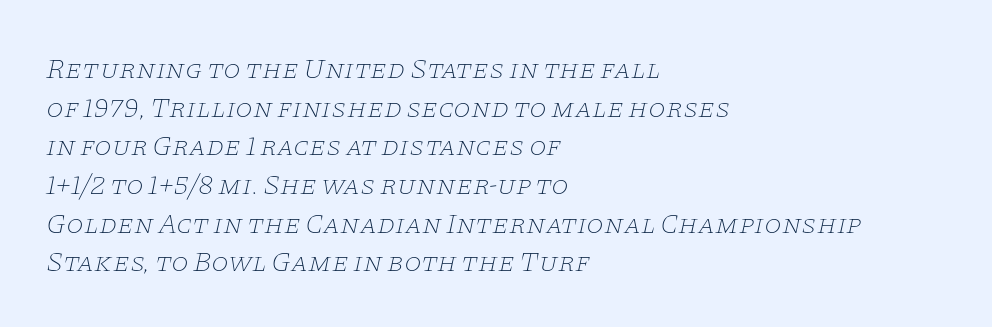
Q: Is the text bold? A: No.
Q: Is the text italic (slanted)? A: Yes, it leans right by about 11 degrees.
Q: Is the typeface a serif or a sans-serif typeface? A: Serif.
Q: Is the text underlined? A: No.
Q: How is the paragraph aligned? A: Left-aligned.
Q: Is the spacing between letters normal or unusually wide? A: Normal.
Q: Is the spacing between lines tight, normal or loose? A: Normal.
Q: Width (condensed, normal, or wide)? A: Wide.
Q: Stroke contrast? A: Low.
Q: x-height? A: Large.
Q: Monospaced? A: No.
